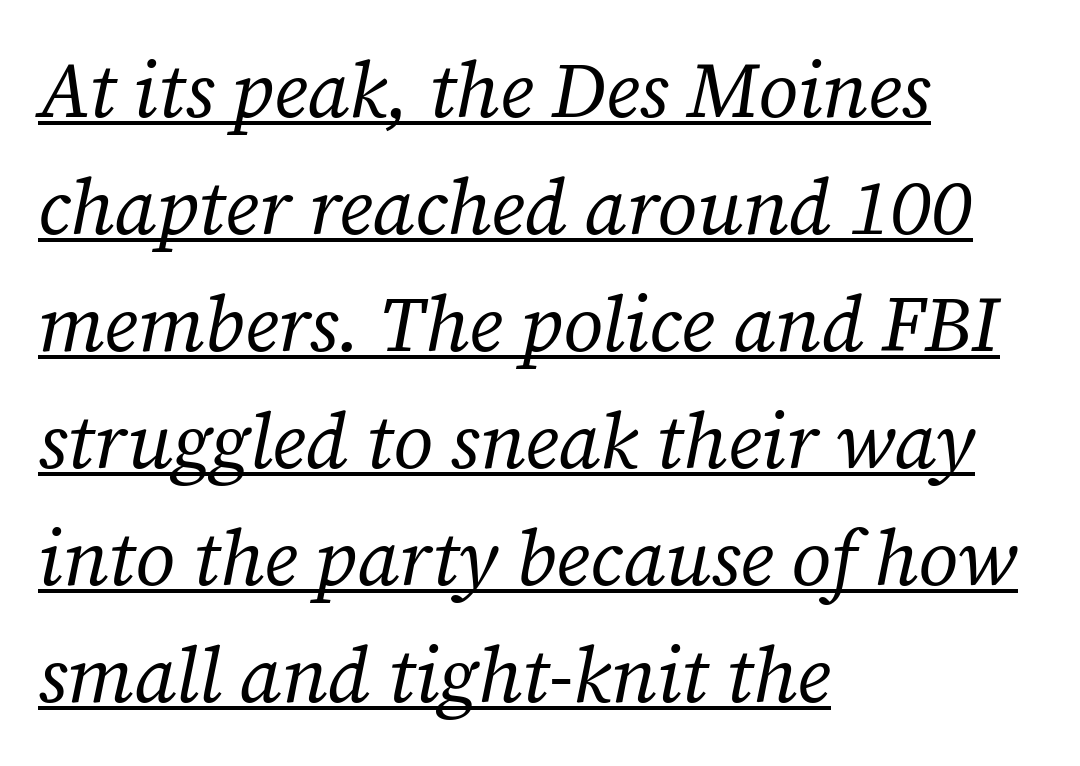
Q: Is the text bold? A: No.
Q: Is the text italic (slanted)? A: Yes, it leans right by about 12 degrees.
Q: Is the typeface a serif or a sans-serif typeface? A: Serif.
Q: Is the text underlined? A: Yes.
Q: How is the paragraph aligned? A: Left-aligned.
Q: Is the spacing between letters normal or unusually wide? A: Normal.
Q: Is the spacing between lines tight, normal or loose? A: Normal.
Q: Width (condensed, normal, or wide)? A: Normal.
Q: Stroke contrast? A: Low.
Q: x-height? A: Medium.
Q: Monospaced? A: No.
